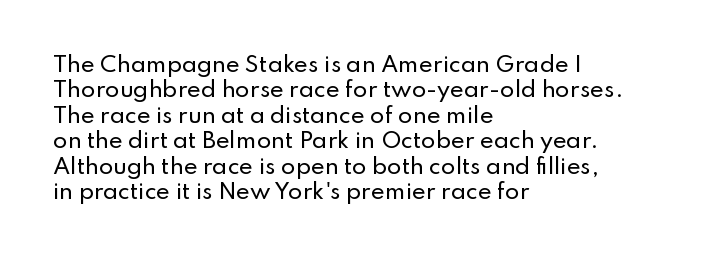
Short and long lines alike share a common starting point at left. Letters rest on an invisible, unmarked baseline. No extra tracking has been applied to these lines. Is there any slant? The stems are plumb.
